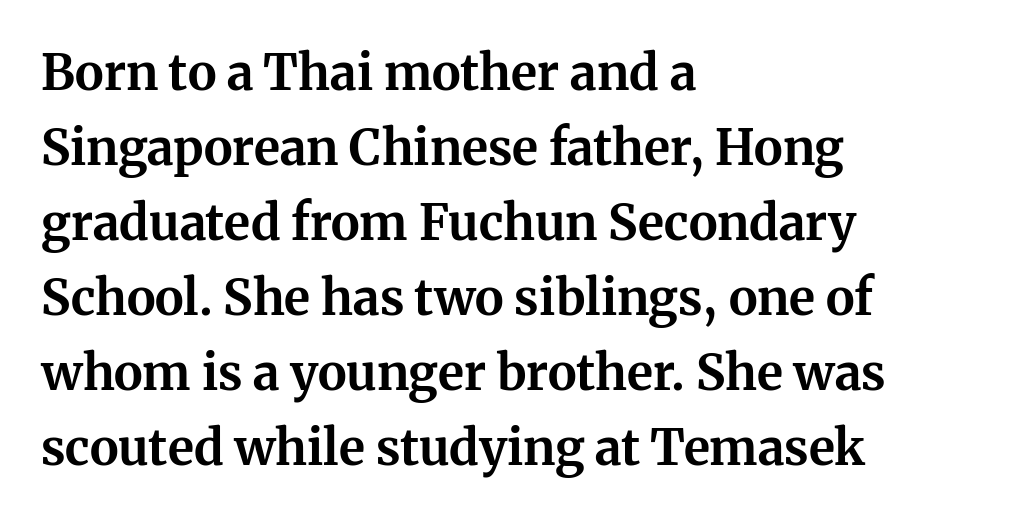
The letters stand straight up with perfectly vertical stems. Thick stems and heavy bowls — unmistakably bold. The face used here is proportionally spaced, like ordinary book or web type. Reading down the block, your eye returns to a fixed left position each line. The line-height multiplier appears to be the usual default. Does extra space separate the letters? No, they use regular spacing.
